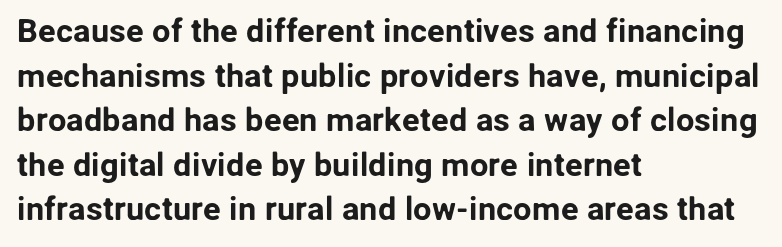
{"serif": "no", "italic": "no", "width": "normal", "stroke_contrast": "low", "x_height": "medium", "monospaced": "no", "underline": "no", "align": "left", "line_spacing": "normal", "line_spacing_ratio": 1.35, "letter_spacing": "normal", "letter_spacing_em": 0.0, "glyph_px": 33}
